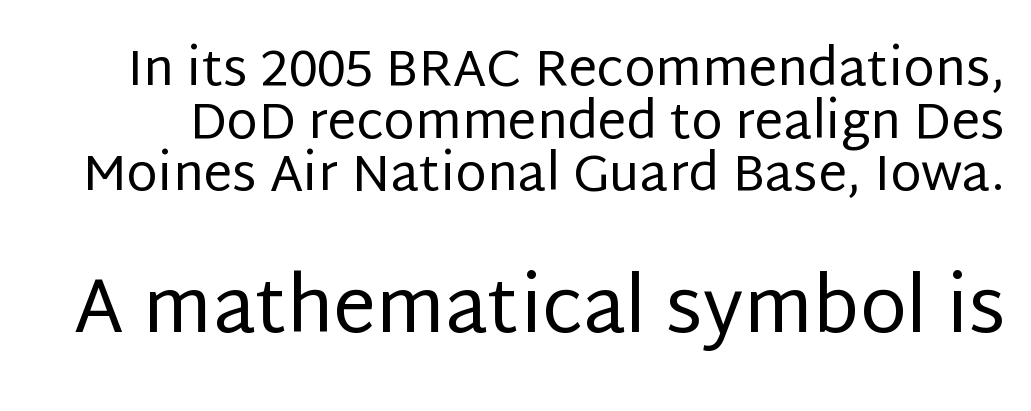
The image shows 76 px regular-weight sans-serif type, upright; set tight line spacing (1.03x), normal letter spacing, not underlined; the second (bottom) block is 1.49x larger; low stroke contrast and a large x-height.
